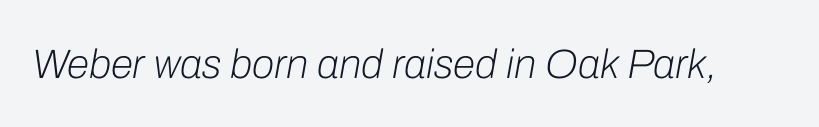
The image shows 41 px light type, italic (leaning right); set normal letter spacing, not underlined; low stroke contrast and a medium x-height.
